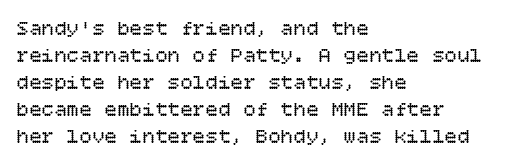
{"italic": "no", "bold": "no", "underline": "no", "align": "left", "line_spacing": "normal", "line_spacing_ratio": 1.28, "letter_spacing": "normal", "letter_spacing_em": 0.0, "glyph_px": 21}
